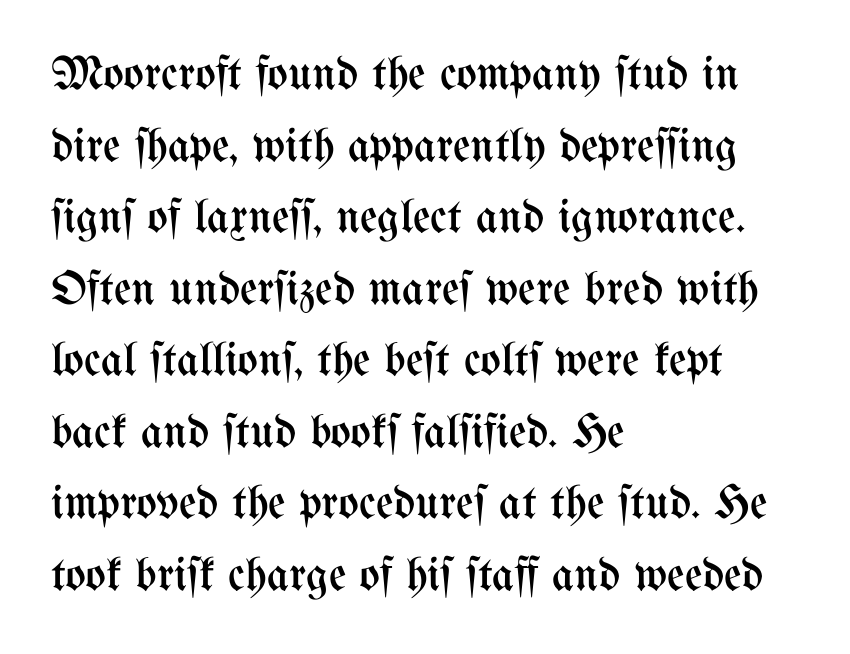
The image shows 48 px regular-weight, condensed type, upright; set left-aligned, normal line spacing (1.49x), normal letter spacing, not underlined; medium stroke contrast and a medium x-height.
